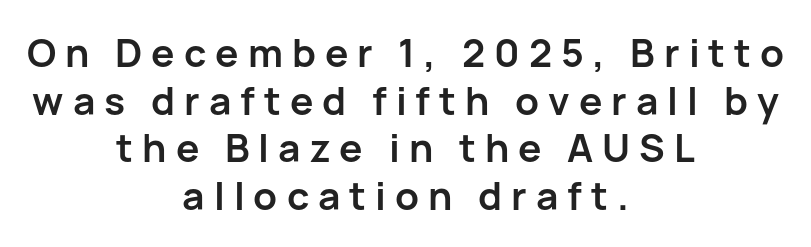
Q: Is the text bold? A: Yes.
Q: Is the text italic (slanted)? A: No, it is upright.
Q: Is the typeface a serif or a sans-serif typeface? A: Sans-serif.
Q: Is the text underlined? A: No.
Q: How is the paragraph aligned? A: Centered.
Q: Is the spacing between letters normal or unusually wide? A: Unusually wide.
Q: Width (condensed, normal, or wide)? A: Normal.
Q: Stroke contrast? A: Low.
Q: x-height? A: Medium.
Q: Monospaced? A: No.
